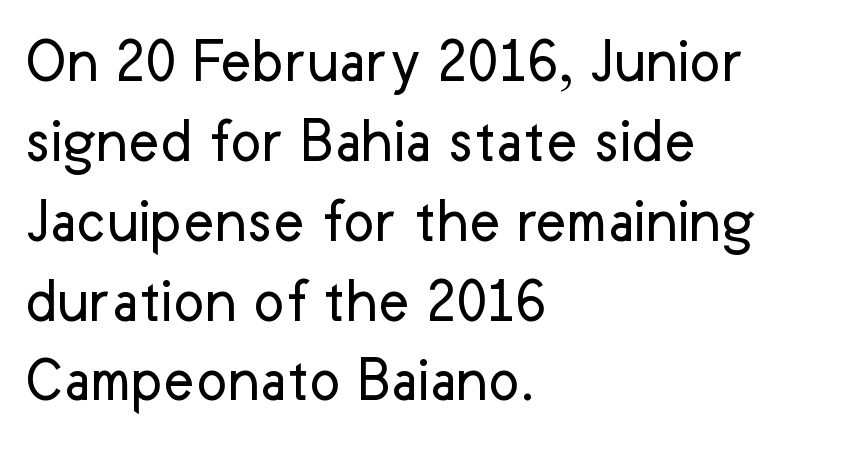
Plain, unruled lines of type. Weight: in the light-to-regular range. Spacing verdict: proportional, widths tailored to each character. No extra tracking has been applied to these lines.
